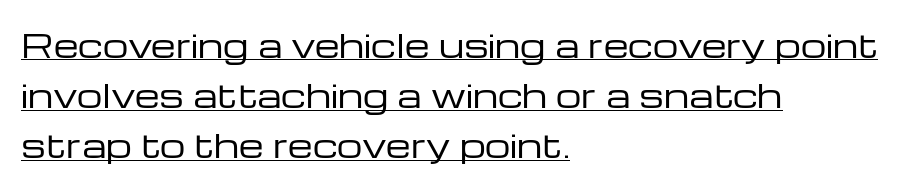
The image shows 32 px regular-weight, wide sans-serif type, upright; set left-aligned, normal line spacing (1.57x), normal letter spacing, underlined; low stroke contrast and a medium x-height.
